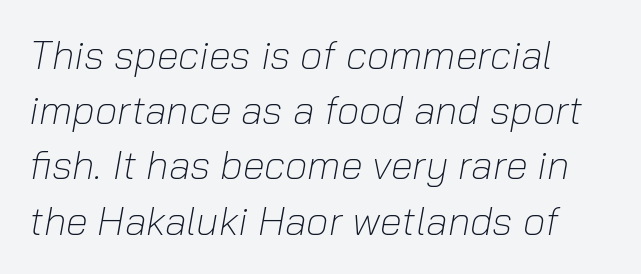
The image shows 40 px light type, italic (leaning right); set left-aligned, normal line spacing (1.38x), normal letter spacing, not underlined; low stroke contrast and a medium x-height.
